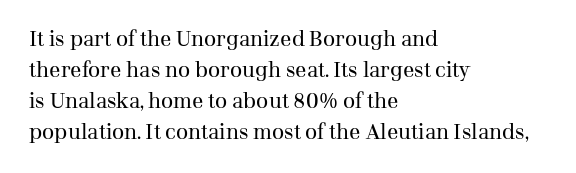
Q: Is the text bold? A: No.
Q: Is the text italic (slanted)? A: No, it is upright.
Q: Is the text underlined? A: No.
Q: How is the paragraph aligned? A: Left-aligned.
Q: Is the spacing between letters normal or unusually wide? A: Normal.
Q: Is the spacing between lines tight, normal or loose? A: Normal.
